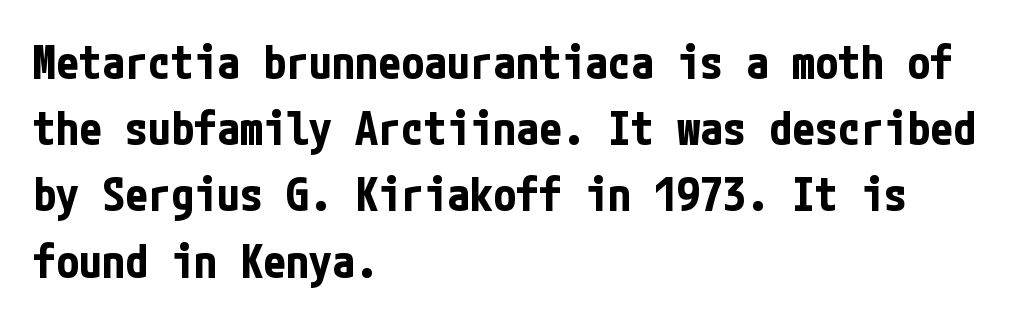
The image shows 46 px bold, condensed sans-serif type, upright; set left-aligned, normal line spacing (1.44x), normal letter spacing, not underlined; low stroke contrast and a medium x-height.
